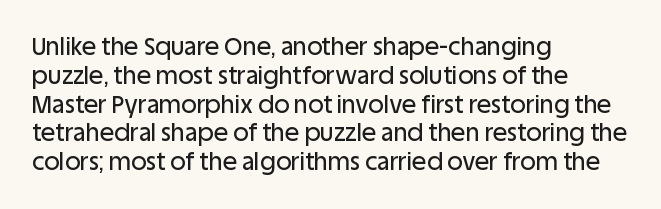
The image shows 24 px text type, upright; set left-aligned, line spacing 1.2x, normal letter spacing, not underlined.
